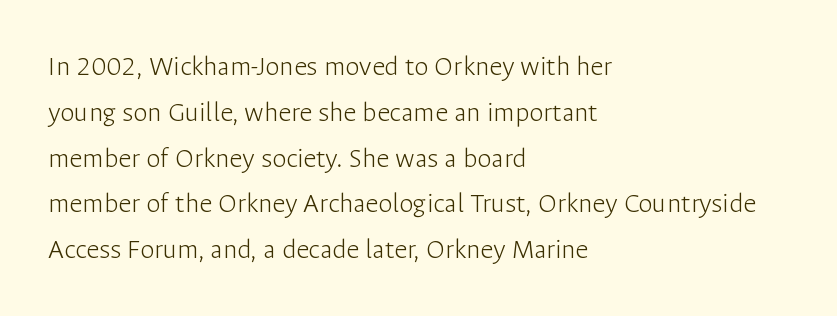
{"serif": "no", "italic": "no", "bold": "no", "weight": "light", "width": "normal", "stroke_contrast": "low", "x_height": "medium", "monospaced": "no", "underline": "no", "align": "left", "line_spacing": "normal", "line_spacing_ratio": 1.58, "letter_spacing": "normal", "letter_spacing_em": 0.0, "glyph_px": 29}
